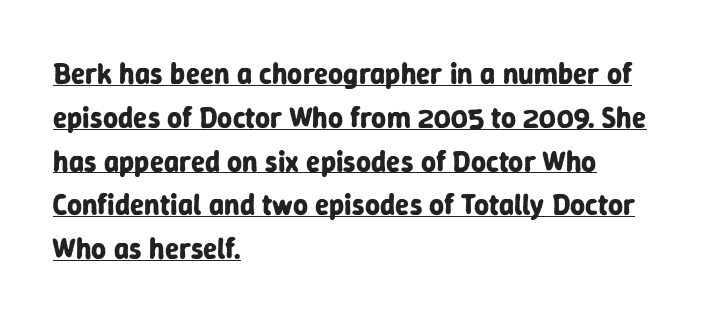
The image shows 29 px bold sans-serif type, upright; set left-aligned, normal line spacing (1.51x), normal letter spacing, underlined; low stroke contrast and a medium x-height.
